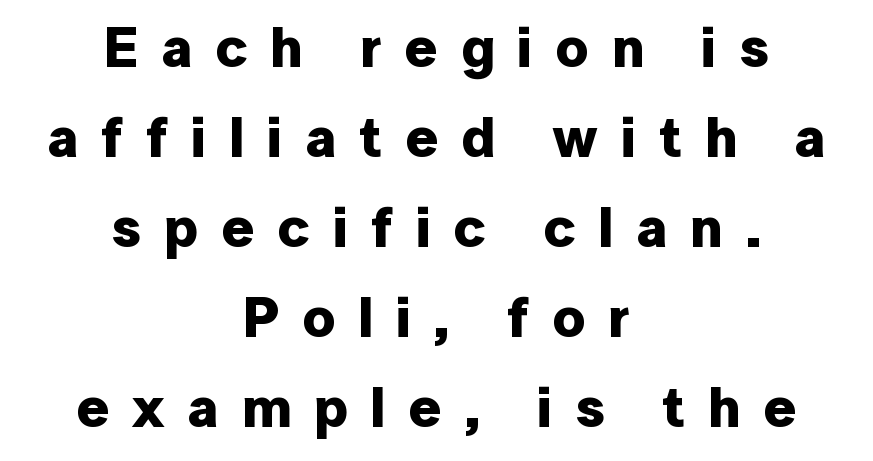
Q: Is the text bold? A: Yes.
Q: Is the text italic (slanted)? A: No, it is upright.
Q: Is the typeface a serif or a sans-serif typeface? A: Sans-serif.
Q: Is the text underlined? A: No.
Q: How is the paragraph aligned? A: Centered.
Q: Is the spacing between letters normal or unusually wide? A: Unusually wide.
Q: Is the spacing between lines tight, normal or loose? A: Normal.
Q: Width (condensed, normal, or wide)? A: Normal.
Q: Stroke contrast? A: Low.
Q: x-height? A: Medium.
Q: Monospaced? A: No.
